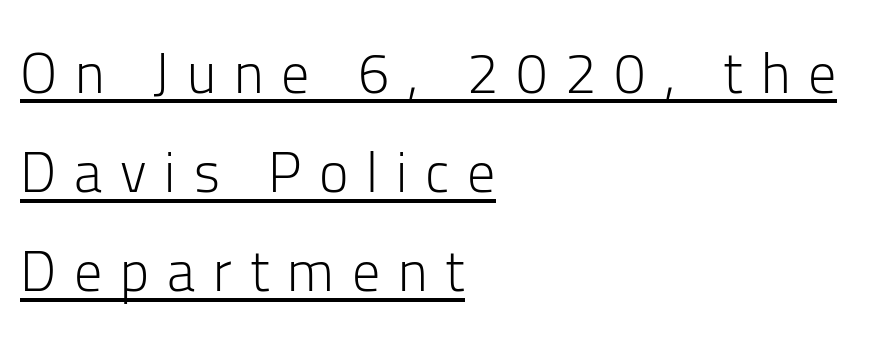
{"serif": "no", "italic": "no", "bold": "no", "weight": "light", "width": "normal", "stroke_contrast": "low", "x_height": "medium", "monospaced": "no", "underline": "yes", "align": "left", "line_spacing_ratio": 1.77, "letter_spacing": "wide", "letter_spacing_em": 0.32, "glyph_px": 56}
